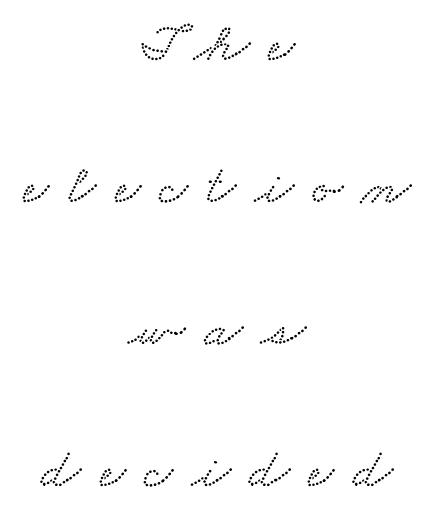
{"serif": "yes", "width": "wide", "stroke_contrast": "low", "x_height": "small", "monospaced": "no", "underline": "no", "align": "center", "line_spacing": "loose", "line_spacing_ratio": 2.49, "letter_spacing": "wide", "letter_spacing_em": 0.33, "glyph_px": 57}
